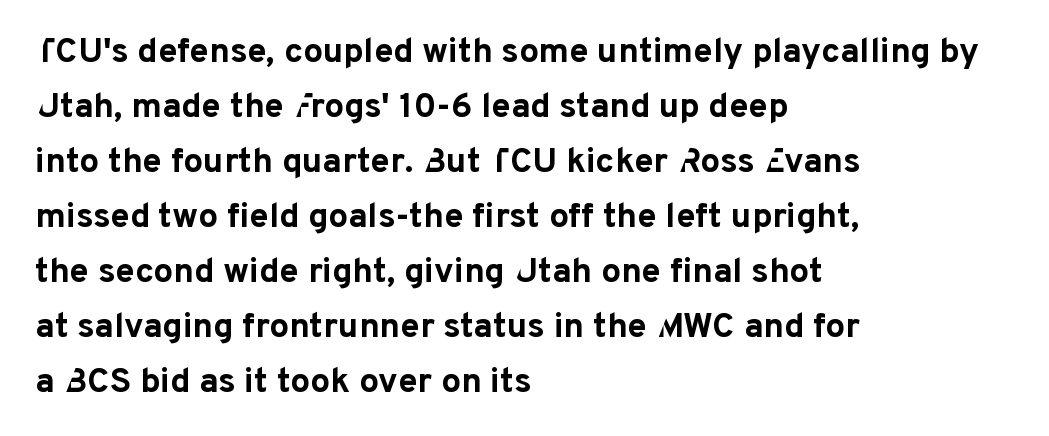
The image shows 35 px bold sans-serif type, upright; set left-aligned, normal line spacing (1.57x), normal letter spacing, not underlined; low stroke contrast and a medium x-height.
